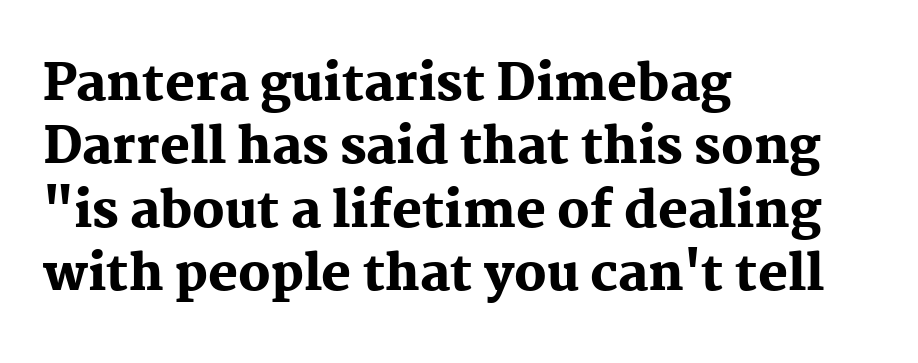
{"serif": "yes", "italic": "no", "bold": "yes", "weight": "heavy", "width": "normal", "stroke_contrast": "medium", "x_height": "medium", "monospaced": "no", "underline": "no", "align": "left", "line_spacing": "normal", "line_spacing_ratio": 1.27, "letter_spacing": "normal", "letter_spacing_em": 0.0, "glyph_px": 50}
